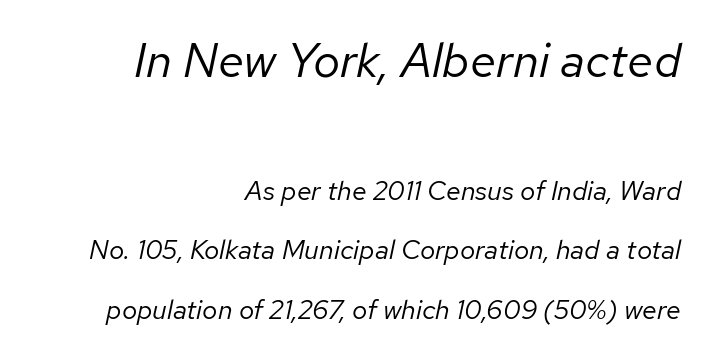
Q: Is the text bold? A: No.
Q: Is the text italic (slanted)? A: Yes, it leans right by about 12 degrees.
Q: Is the text underlined? A: No.
Q: How is the paragraph aligned? A: Right-aligned.
Q: Is the spacing between letters normal or unusually wide? A: Normal.
Q: Is the spacing between lines tight, normal or loose? A: Loose.
Q: Which block of text is set in a larger size, the first (top) or the second (bottom)? A: The first (top) one.
Q: Width (condensed, normal, or wide)? A: Normal.
Q: Stroke contrast? A: Low.
Q: x-height? A: Medium.
Q: Monospaced? A: No.
